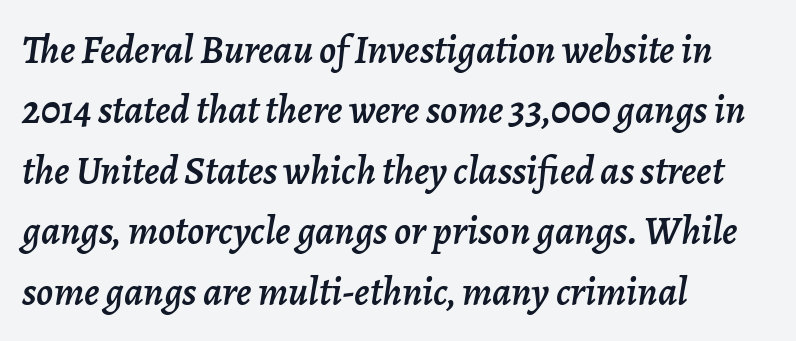
{"italic": "yes", "lean": "right", "slant_degrees": 7, "width": "normal", "stroke_contrast": "low", "x_height": "medium", "monospaced": "no", "underline": "no", "align": "left", "line_spacing": "normal", "line_spacing_ratio": 1.51, "letter_spacing": "normal", "letter_spacing_em": 0.0, "glyph_px": 40}
